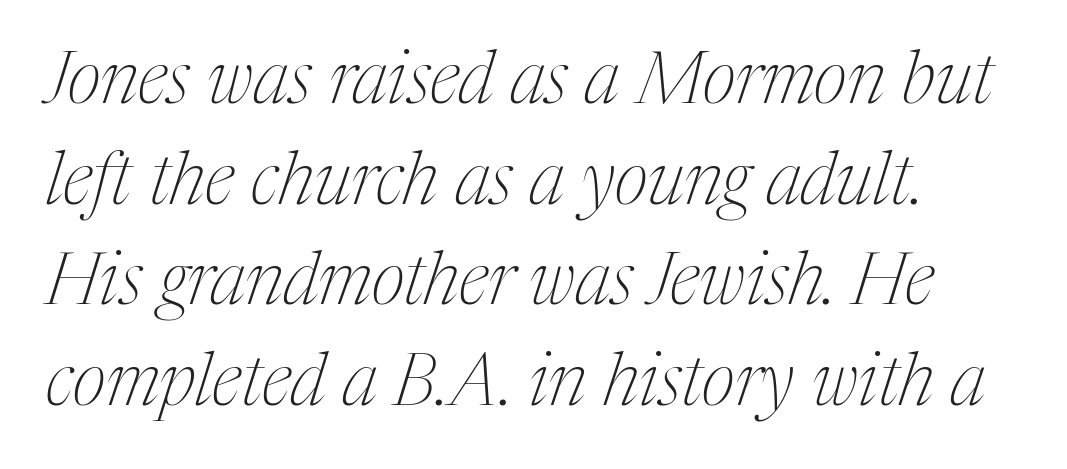
The image shows 73 px thin, condensed serif type, italic (leaning right); set normal line spacing (1.38x), normal letter spacing, not underlined; medium stroke contrast and a medium x-height.
